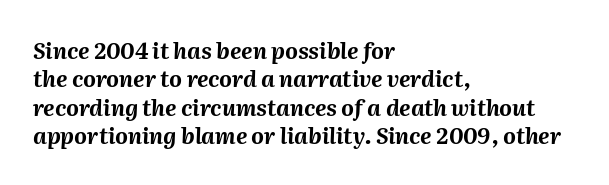
The image shows 22 px bold type, italic (leaning right); set left-aligned, normal line spacing (1.29x), normal letter spacing, not underlined.
